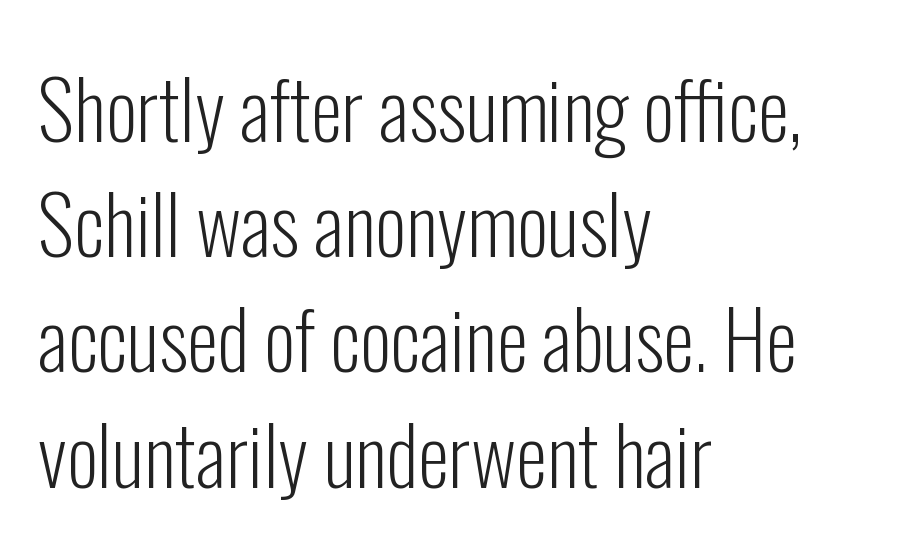
The image shows 80 px light, condensed sans-serif type, upright; set left-aligned, normal line spacing (1.44x), normal letter spacing, not underlined; low stroke contrast and a medium x-height.
